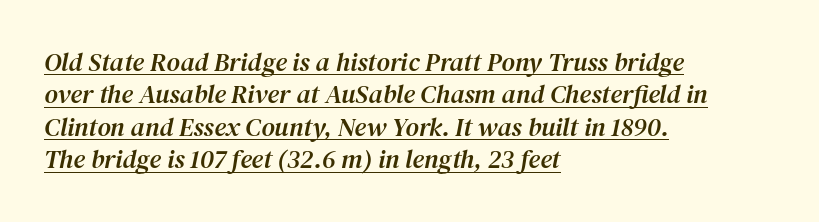
Q: Is the text italic (slanted)? A: Yes, it leans right by about 12 degrees.
Q: Is the text underlined? A: Yes.
Q: How is the paragraph aligned? A: Left-aligned.
Q: Is the spacing between letters normal or unusually wide? A: Normal.
Q: Is the spacing between lines tight, normal or loose? A: Normal.
